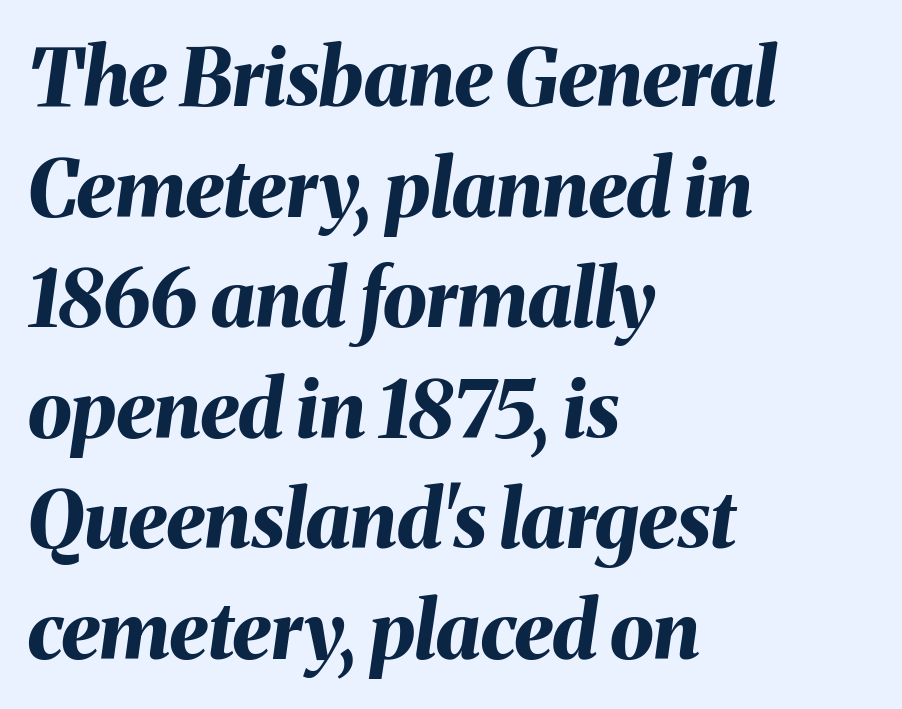
{"italic": "yes", "lean": "right", "slant_degrees": 8, "bold": "yes", "weight": "bold", "width": "normal", "stroke_contrast": "medium", "x_height": "medium", "monospaced": "no", "underline": "no", "align": "left", "line_spacing": "normal", "line_spacing_ratio": 1.4, "letter_spacing": "normal", "letter_spacing_em": 0.0, "glyph_px": 79}
